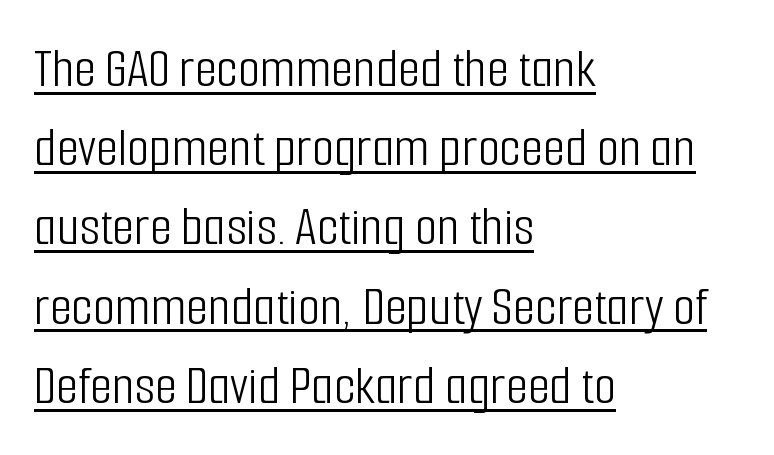
The cut favours lightness, reaching ordinary text weight at its darkest. Interline gaps are of average width in this sample. The text was rendered using a sans face with plain stroke endings. Words appear dense and cohesive because spacing is normal.
